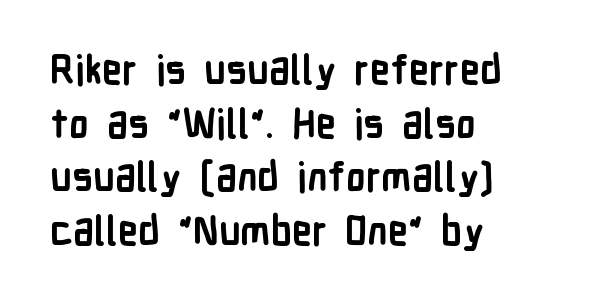
{"serif": "no", "italic": "no", "bold": "yes", "weight": "semibold", "width": "condensed", "stroke_contrast": "low", "x_height": "medium", "monospaced": "no", "underline": "no", "align": "left", "line_spacing": "normal", "line_spacing_ratio": 1.34, "letter_spacing": "normal", "letter_spacing_em": 0.0, "glyph_px": 40}
